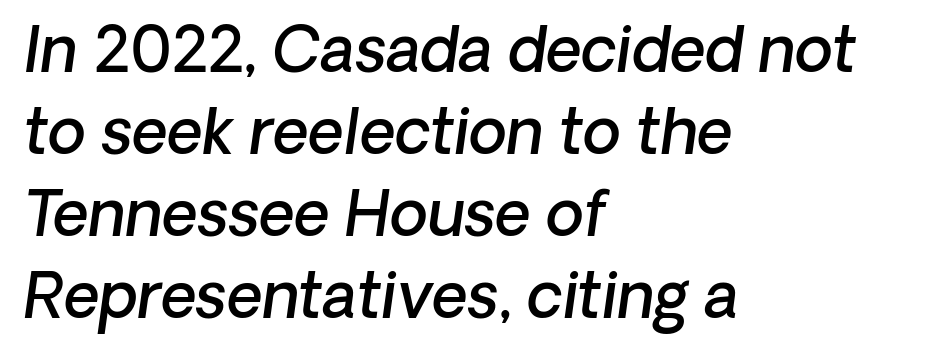
A typesetter would call this zero additional tracking. The sample has been set in demibold, a notch under bold. Varying glyph widths throughout — classic text-font behaviour. Whoever set this chose a conventional vertical rhythm.
